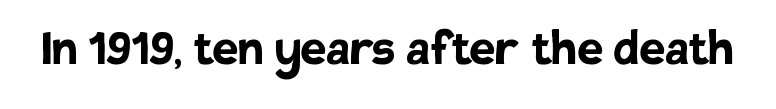
Look at the bottom of the vertical strokes: they stop flat, with no serifs. Is the letter spacing exaggerated? No — it looks like the ordinary default. This sample uses an upright cut, with every glyph sitting square on the baseline. Think of a printed novel: that variable character pitch is what you see here. Heavy-handed strokes throughout: this text is bold. The zone under the glyphs is completely vacant.
